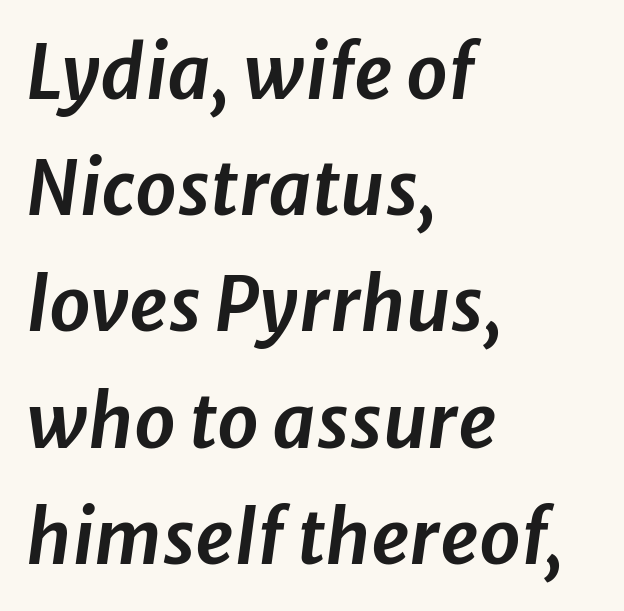
Q: Is the text italic (slanted)? A: Yes, it leans right by about 8 degrees.
Q: Is the text underlined? A: No.
Q: How is the paragraph aligned? A: Left-aligned.
Q: Is the spacing between letters normal or unusually wide? A: Normal.
Q: Is the spacing between lines tight, normal or loose? A: Normal.
Q: Width (condensed, normal, or wide)? A: Normal.
Q: Stroke contrast? A: Low.
Q: x-height? A: Medium.
Q: Monospaced? A: No.
